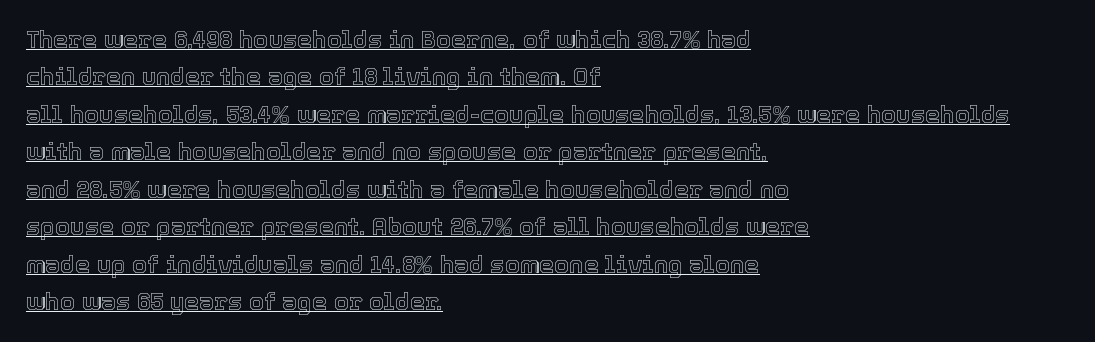
Q: Is the text italic (slanted)? A: No, it is upright.
Q: Is the text underlined? A: Yes.
Q: How is the paragraph aligned? A: Left-aligned.
Q: Is the spacing between letters normal or unusually wide? A: Normal.
Q: Is the spacing between lines tight, normal or loose? A: Normal.
